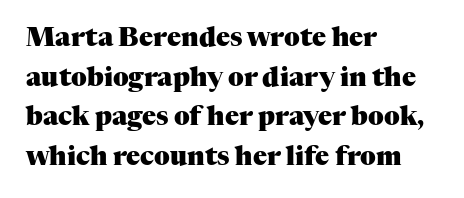
Q: Is the text bold? A: Yes.
Q: Is the text italic (slanted)? A: No, it is upright.
Q: Is the text underlined? A: No.
Q: How is the paragraph aligned? A: Left-aligned.
Q: Is the spacing between letters normal or unusually wide? A: Normal.
Q: Is the spacing between lines tight, normal or loose? A: Normal.
